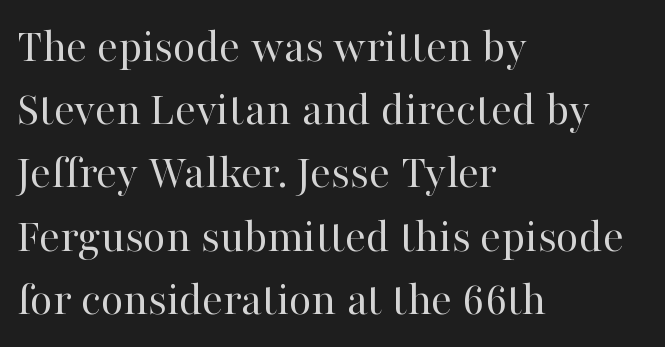
Q: Is the text bold? A: No.
Q: Is the text italic (slanted)? A: No, it is upright.
Q: Is the typeface a serif or a sans-serif typeface? A: Serif.
Q: Is the text underlined? A: No.
Q: How is the paragraph aligned? A: Left-aligned.
Q: Is the spacing between letters normal or unusually wide? A: Normal.
Q: Is the spacing between lines tight, normal or loose? A: Normal.
Q: Width (condensed, normal, or wide)? A: Normal.
Q: Stroke contrast? A: High.
Q: x-height? A: Medium.
Q: Monospaced? A: No.
